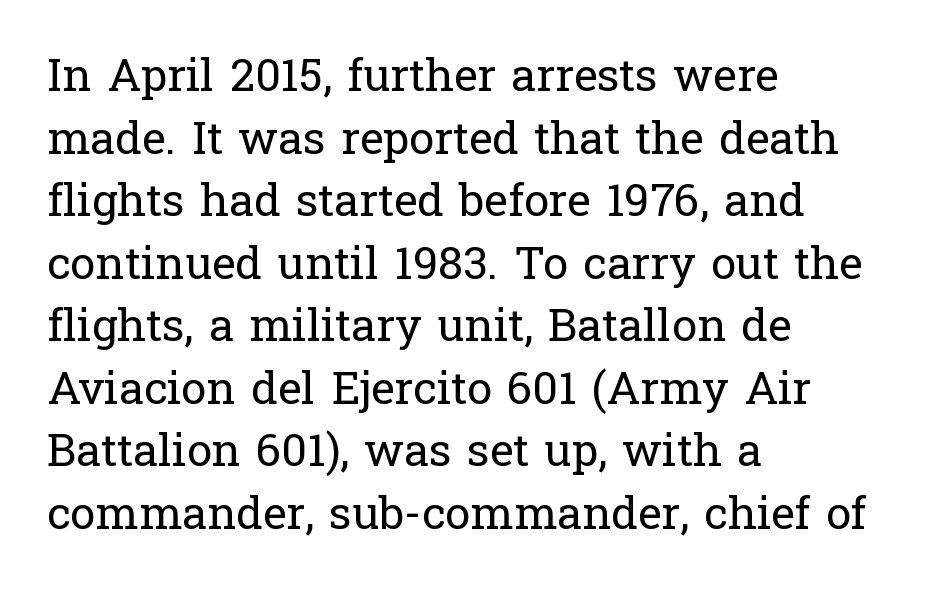
Q: Is the text bold? A: No.
Q: Is the text italic (slanted)? A: No, it is upright.
Q: Is the typeface a serif or a sans-serif typeface? A: Serif.
Q: Is the text underlined? A: No.
Q: How is the paragraph aligned? A: Left-aligned.
Q: Is the spacing between letters normal or unusually wide? A: Normal.
Q: Is the spacing between lines tight, normal or loose? A: Normal.
Q: Width (condensed, normal, or wide)? A: Normal.
Q: Stroke contrast? A: Low.
Q: x-height? A: Medium.
Q: Monospaced? A: No.
